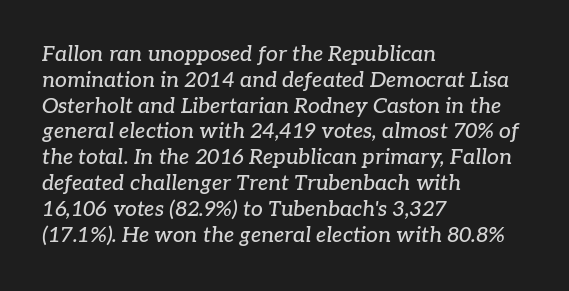
Q: Is the text italic (slanted)? A: Yes, it leans right by about 7 degrees.
Q: Is the text underlined? A: No.
Q: How is the paragraph aligned? A: Left-aligned.
Q: Is the spacing between letters normal or unusually wide? A: Normal.
